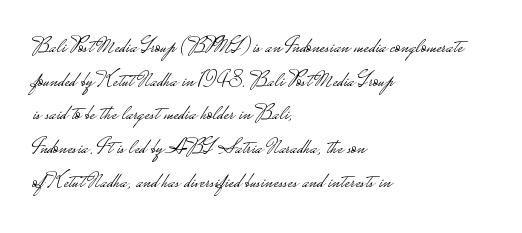
Q: Is the text bold? A: No.
Q: Is the text italic (slanted)? A: Yes.
Q: Is the text underlined? A: No.
Q: How is the paragraph aligned? A: Left-aligned.
Q: Is the spacing between letters normal or unusually wide? A: Normal.
Q: Is the spacing between lines tight, normal or loose? A: Normal.
